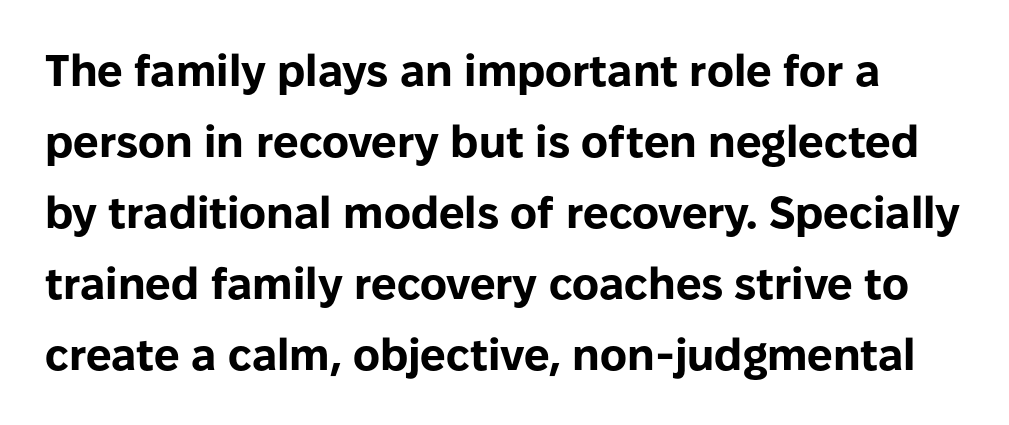
Q: Is the text bold? A: Yes.
Q: Is the text italic (slanted)? A: No, it is upright.
Q: Is the typeface a serif or a sans-serif typeface? A: Sans-serif.
Q: Is the text underlined? A: No.
Q: Is the spacing between letters normal or unusually wide? A: Normal.
Q: Is the spacing between lines tight, normal or loose? A: Normal.
Q: Width (condensed, normal, or wide)? A: Normal.
Q: Stroke contrast? A: Low.
Q: x-height? A: Medium.
Q: Monospaced? A: No.
